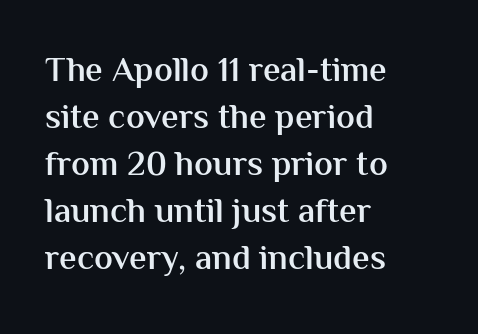
Q: Is the text bold? A: Semi-bold.
Q: Is the text italic (slanted)? A: No, it is upright.
Q: Is the typeface a serif or a sans-serif typeface? A: Sans-serif.
Q: Is the text underlined? A: No.
Q: How is the paragraph aligned? A: Left-aligned.
Q: Is the spacing between letters normal or unusually wide? A: Normal.
Q: Is the spacing between lines tight, normal or loose? A: Normal.
Q: Width (condensed, normal, or wide)? A: Normal.
Q: Stroke contrast? A: Medium.
Q: x-height? A: Medium.
Q: Monospaced? A: No.
